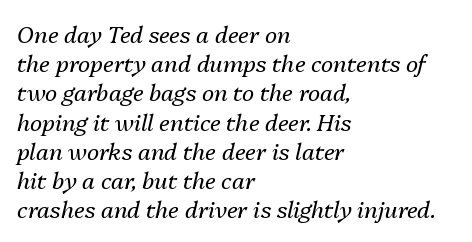
Q: Is the text bold? A: No.
Q: Is the text italic (slanted)? A: Yes, it leans right by about 13 degrees.
Q: Is the text underlined? A: No.
Q: How is the paragraph aligned? A: Left-aligned.
Q: Is the spacing between letters normal or unusually wide? A: Normal.
Q: Is the spacing between lines tight, normal or loose? A: Normal.
